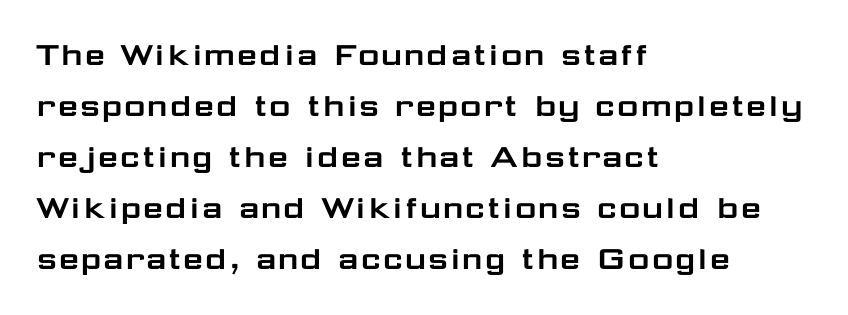
Q: Is the text italic (slanted)? A: No, it is upright.
Q: Is the typeface a serif or a sans-serif typeface? A: Sans-serif.
Q: Is the text underlined? A: No.
Q: How is the paragraph aligned? A: Left-aligned.
Q: Is the spacing between letters normal or unusually wide? A: Normal.
Q: Is the spacing between lines tight, normal or loose? A: Normal.
Q: Width (condensed, normal, or wide)? A: Wide.
Q: Stroke contrast? A: Low.
Q: x-height? A: Medium.
Q: Monospaced? A: No.
